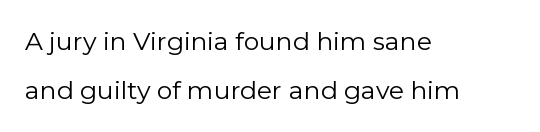
The image shows 25 px text type, upright; set left-aligned, loose line spacing (1.98x), normal letter spacing, not underlined.
